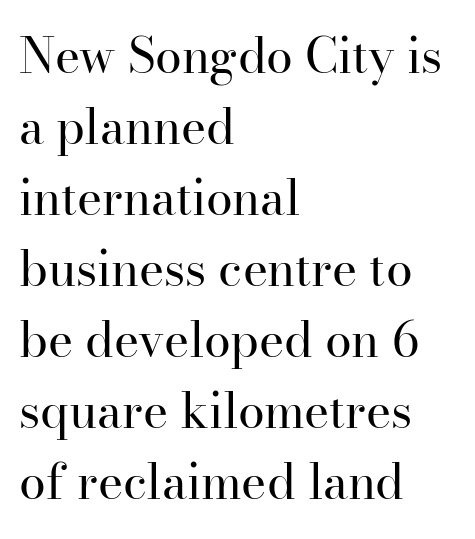
{"serif": "yes", "italic": "no", "bold": "no", "weight": "regular", "width": "normal", "stroke_contrast": "high", "x_height": "small", "monospaced": "no", "underline": "no", "align": "left", "line_spacing": "normal", "line_spacing_ratio": 1.48, "letter_spacing": "normal", "letter_spacing_em": 0.0, "glyph_px": 48}
